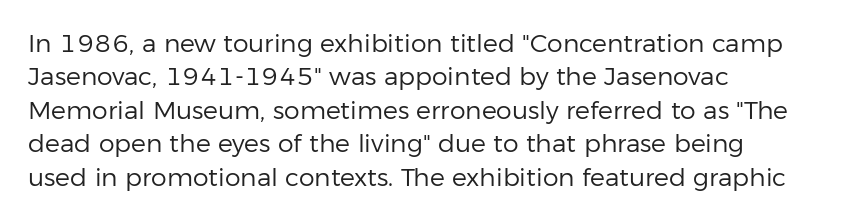
Notice how the stems are strictly vertical — no italics here. Clear beneath every line of the passage. Compared with typical paragraphs, the rows here are spaced about the same. The letters look calm and open, with moderate or lighter stems. Spacing between characters is what you'd get straight out of the box.
